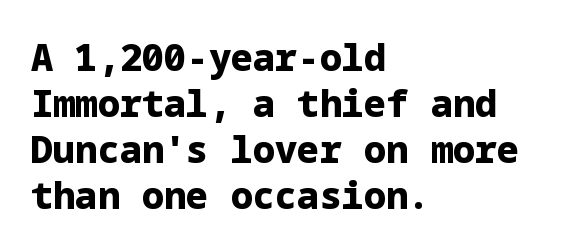
Q: Is the text bold? A: Yes.
Q: Is the text italic (slanted)? A: No, it is upright.
Q: Is the typeface a serif or a sans-serif typeface? A: Sans-serif.
Q: Is the text underlined? A: No.
Q: How is the paragraph aligned? A: Left-aligned.
Q: Is the spacing between letters normal or unusually wide? A: Normal.
Q: Width (condensed, normal, or wide)? A: Normal.
Q: Stroke contrast? A: Low.
Q: x-height? A: Medium.
